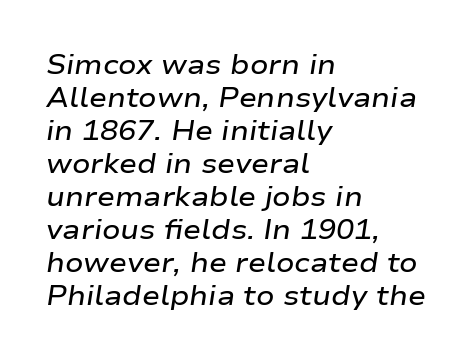
Slanted lettering throughout. Underline: absent. What stands out about the letter spacing? Nothing — it is the standard amount. In CSS terms this would be text-align: left. A somewhat darkened texture: the type is semibold rather than bold.
